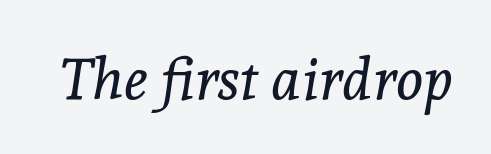
Q: Is the text bold? A: No.
Q: Is the text italic (slanted)? A: Yes, it leans right by about 8 degrees.
Q: Is the typeface a serif or a sans-serif typeface? A: Serif.
Q: Is the text underlined? A: No.
Q: Is the spacing between letters normal or unusually wide? A: Normal.
Q: Width (condensed, normal, or wide)? A: Normal.
Q: x-height? A: Medium.
Q: Monospaced? A: No.
